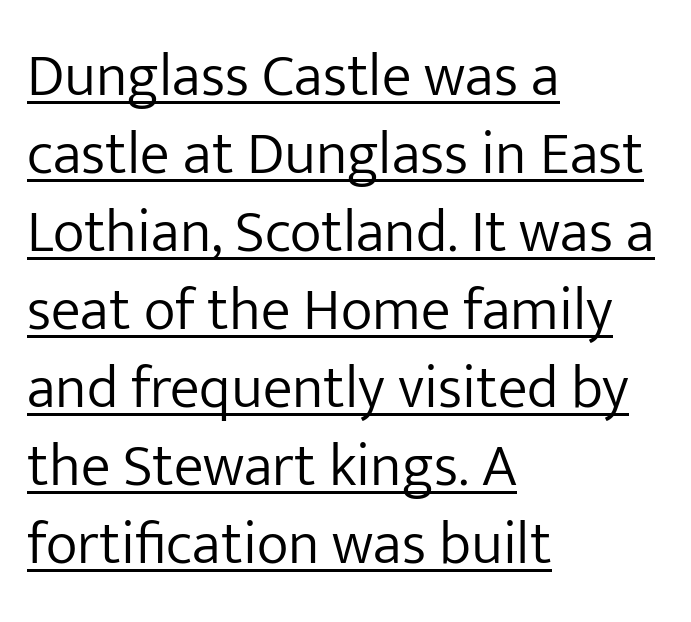
The image shows 60 px light sans-serif type, upright; set left-aligned, normal line spacing (1.3x), normal letter spacing, underlined; low stroke contrast and a medium x-height.
